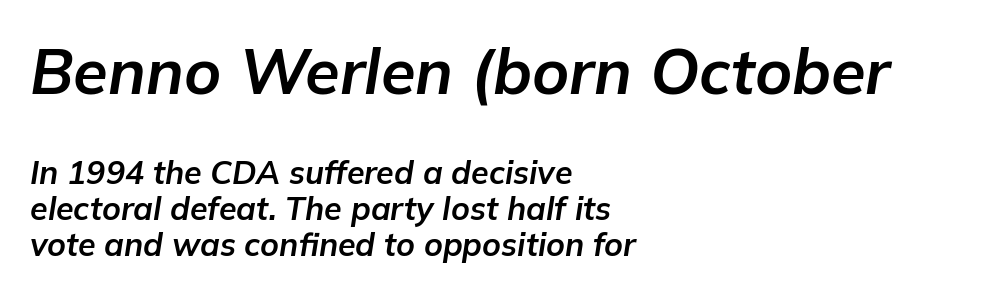
The image shows 63 px bold type, italic (leaning right); set left-aligned, tight line spacing (1.12x), normal letter spacing, not underlined; the first (top) block is 1.97x larger; low stroke contrast and a medium x-height.
